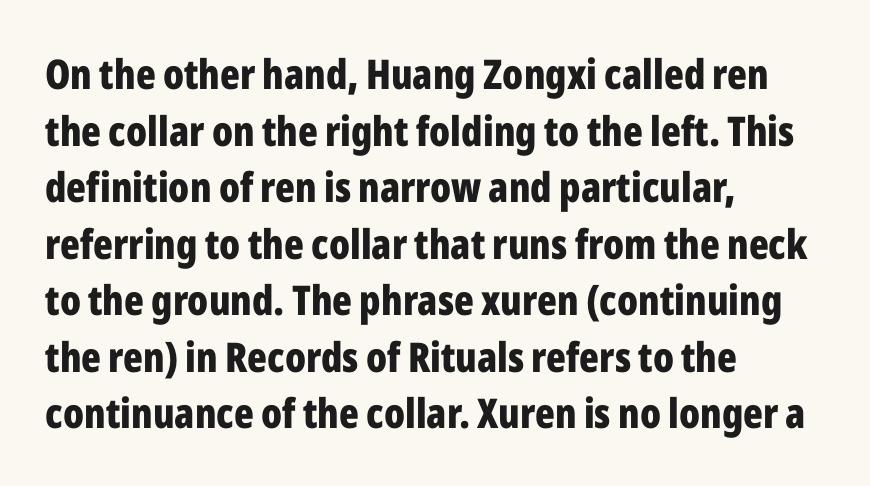
Q: Is the text bold? A: Yes.
Q: Is the text italic (slanted)? A: No, it is upright.
Q: Is the typeface a serif or a sans-serif typeface? A: Sans-serif.
Q: Is the text underlined? A: No.
Q: How is the paragraph aligned? A: Left-aligned.
Q: Is the spacing between letters normal or unusually wide? A: Normal.
Q: Is the spacing between lines tight, normal or loose? A: Normal.
Q: Width (condensed, normal, or wide)? A: Condensed.
Q: Stroke contrast? A: Low.
Q: x-height? A: Medium.
Q: Monospaced? A: No.
